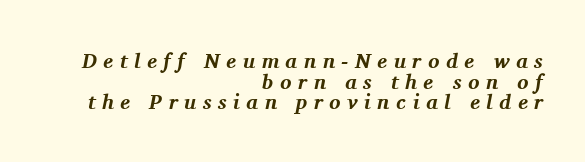
Bold? Absolutely — the strokes are thick and heavy. Horizontally, the lines are justified to the trailing edge only. These lines huddle together more closely than default settings would place them. The foot of each line stays bare and open.
